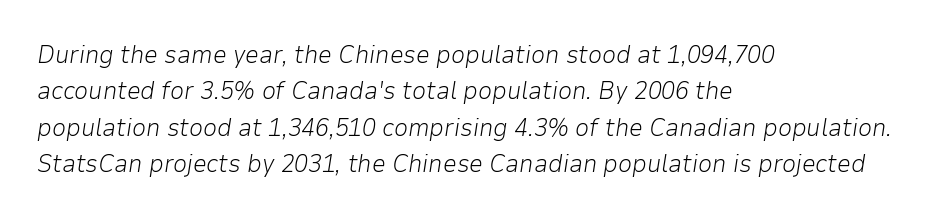
Counters stay open thanks to moderate or lighter strokes. Compared with typical paragraphs, the rows here are spaced about the same. The text carries the slant typical of an italic or oblique font. The specimen omits any rule beneath the text block's lines. The setting favours the left margin, as ordinary paragraphs usually do.
